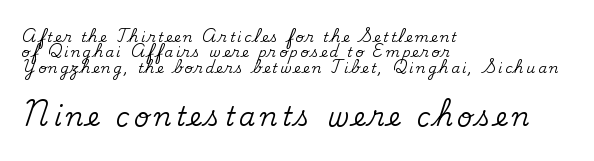
Q: Is the text italic (slanted)? A: Yes.
Q: Is the text underlined? A: No.
Q: How is the paragraph aligned? A: Left-aligned.
Q: Is the spacing between lines tight, normal or loose? A: Tight.
Q: Which block of text is set in a larger size, the first (top) or the second (bottom)? A: The second (bottom) one.
